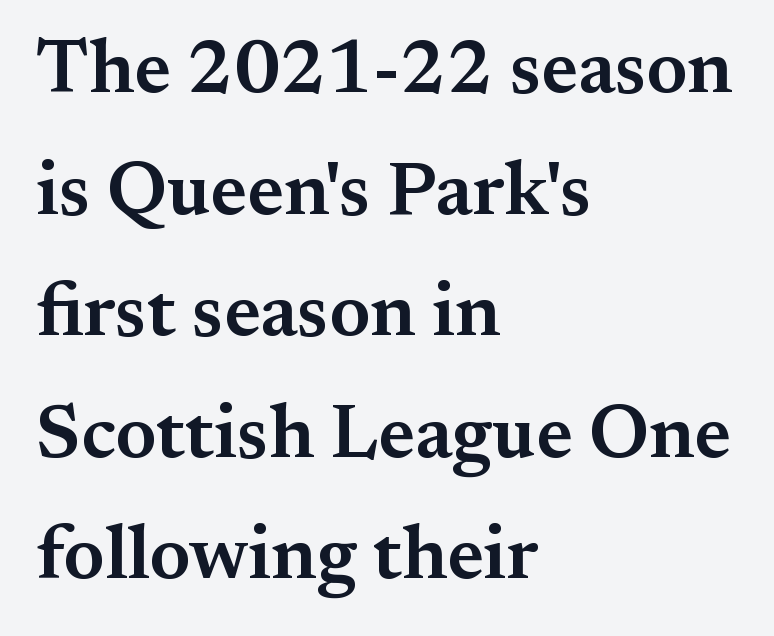
The image shows 76 px semibold serif type, upright; set left-aligned, normal line spacing (1.6x), normal letter spacing, not underlined; medium stroke contrast and a small x-height.
